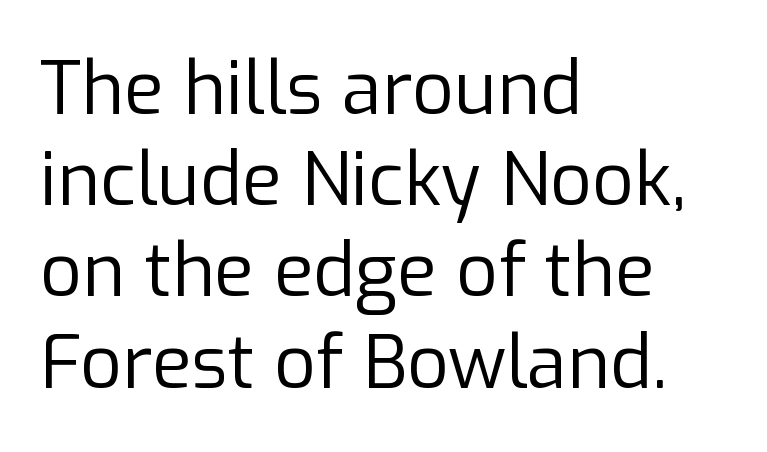
{"serif": "no", "italic": "no", "bold": "no", "weight": "regular", "width": "normal", "stroke_contrast": "low", "x_height": "medium", "monospaced": "no", "underline": "no", "align": "left", "line_spacing": "normal", "line_spacing_ratio": 1.25, "letter_spacing": "normal", "letter_spacing_em": 0.0, "glyph_px": 73}
